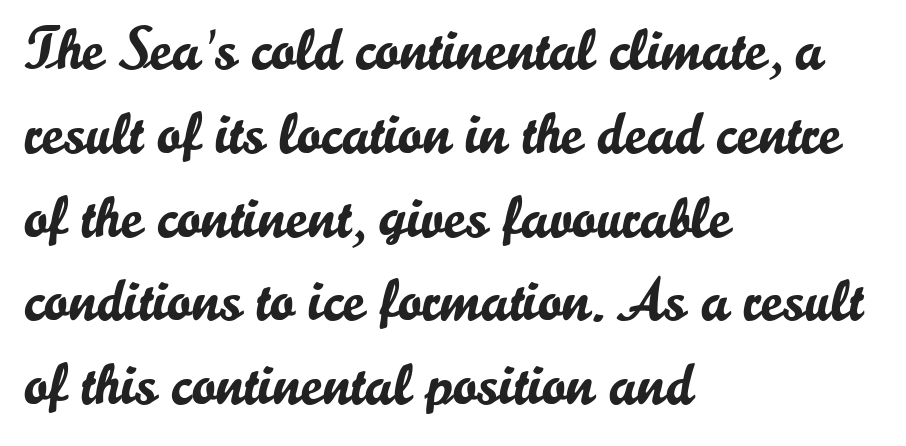
Q: Is the text italic (slanted)? A: Yes.
Q: Is the typeface a serif or a sans-serif typeface? A: Sans-serif.
Q: Is the text underlined? A: No.
Q: How is the paragraph aligned? A: Left-aligned.
Q: Is the spacing between letters normal or unusually wide? A: Normal.
Q: Is the spacing between lines tight, normal or loose? A: Normal.
Q: Width (condensed, normal, or wide)? A: Normal.
Q: Stroke contrast? A: Low.
Q: x-height? A: Small.
Q: Monospaced? A: No.
